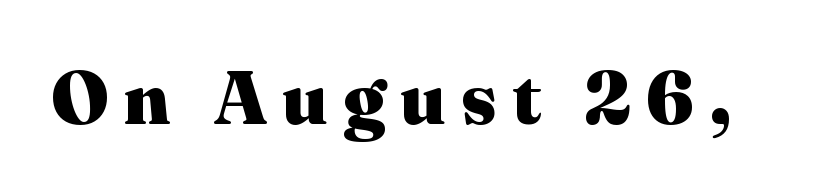
Q: Is the text bold? A: Yes.
Q: Is the text italic (slanted)? A: No, it is upright.
Q: Is the typeface a serif or a sans-serif typeface? A: Serif.
Q: Is the text underlined? A: No.
Q: Is the spacing between letters normal or unusually wide? A: Unusually wide.
Q: Width (condensed, normal, or wide)? A: Normal.
Q: Stroke contrast? A: Medium.
Q: x-height? A: Medium.
Q: Monospaced? A: No.
